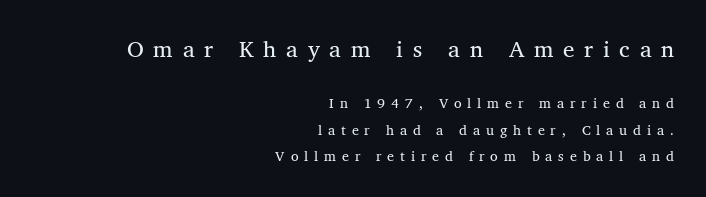
Q: Is the text bold? A: No.
Q: Is the text italic (slanted)? A: No, it is upright.
Q: Is the text underlined? A: No.
Q: How is the paragraph aligned? A: Right-aligned.
Q: Is the spacing between letters normal or unusually wide? A: Unusually wide.
Q: Which block of text is set in a larger size, the first (top) or the second (bottom)? A: The first (top) one.
